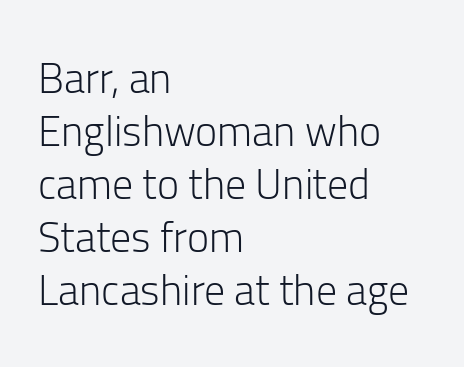
Weight: regular or lighter. Observe the absence of serifs on each vertical stroke in this sample. Observe the ordinary spacing: letters are neighbours, not strangers. You could not count columns in this text — the font is proportionally spaced.
